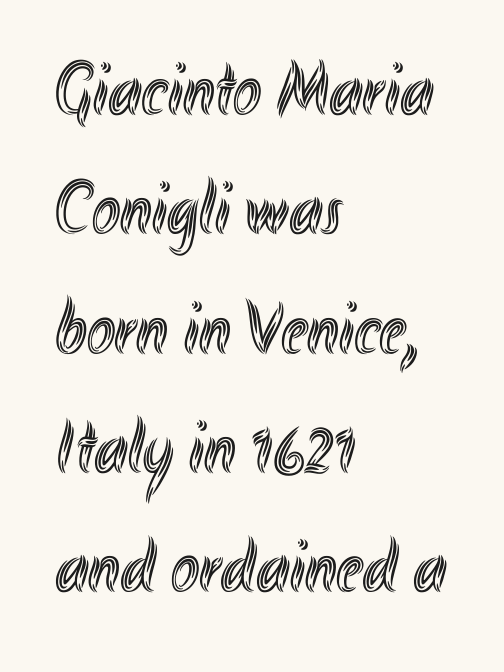
Q: Is the text italic (slanted)? A: Yes.
Q: Is the text underlined? A: No.
Q: How is the paragraph aligned? A: Left-aligned.
Q: Is the spacing between letters normal or unusually wide? A: Normal.
Q: Is the spacing between lines tight, normal or loose? A: Normal.
Q: Width (condensed, normal, or wide)? A: Condensed.
Q: x-height? A: Small.
Q: Monospaced? A: No.
